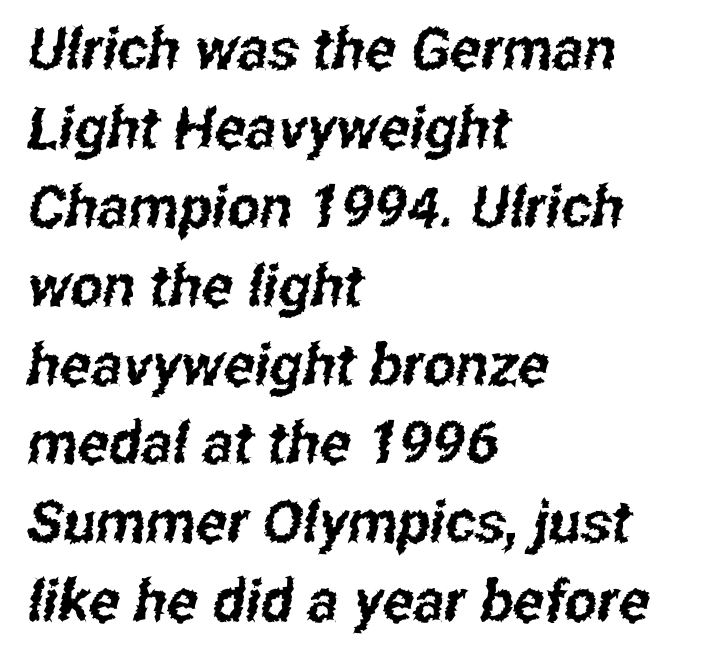
Tracking value appears to be zero — textbook default spacing. Grotesque or geometric, the face here clearly has no serifs. Honestly, there is no underline to notice here at all. The rows are spaced the way most documents space them.
